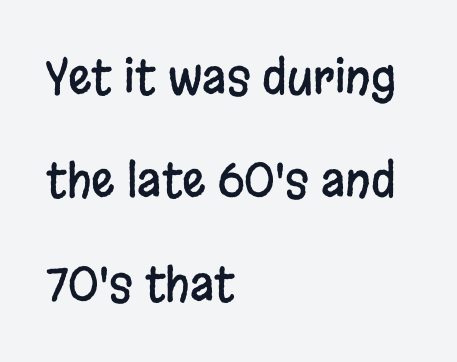
Check the space under the baseline: it is left empty. These lines are set flush left with a ragged right edge. Does the type have serifs? No, each stem ends abruptly. No extra tracking has been applied to these lines. Each letter keeps its own natural width here, so spacing adapts to shape.
